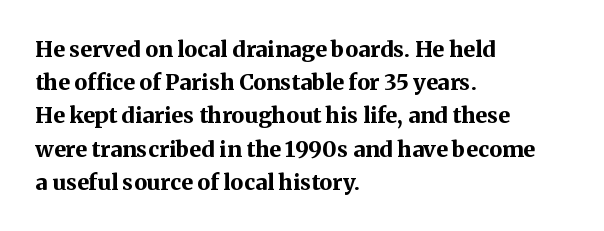
{"italic": "no", "bold": "yes", "underline": "no", "align": "left", "line_spacing": "normal", "line_spacing_ratio": 1.51, "letter_spacing": "normal", "letter_spacing_em": 0.0, "glyph_px": 22}
